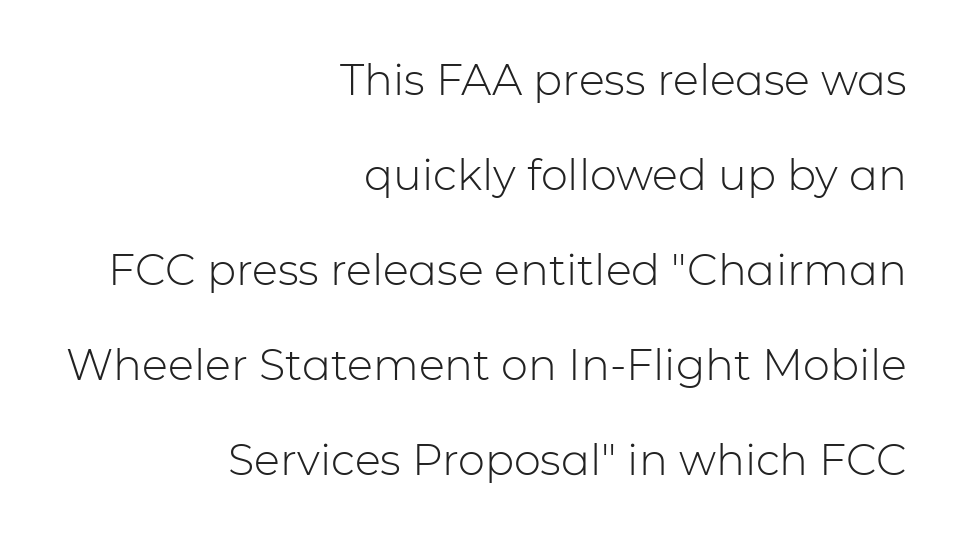
The image shows 43 px light sans-serif type, upright; set right-aligned, loose line spacing (2.21x), normal letter spacing, not underlined; low stroke contrast and a medium x-height.
